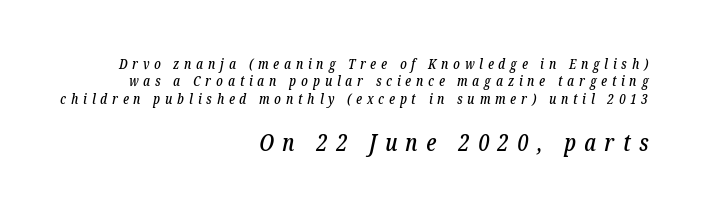
The image shows 24 px text type, italic (leaning right); set right-aligned, line spacing 1.24x, unusually wide letter spacing (+0.35 em), not underlined; the second (bottom) block is 1.71x larger.
